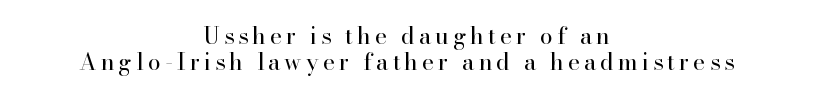
The image shows 23 px text type, upright; set centered, tight line spacing (1.12x), not underlined.
